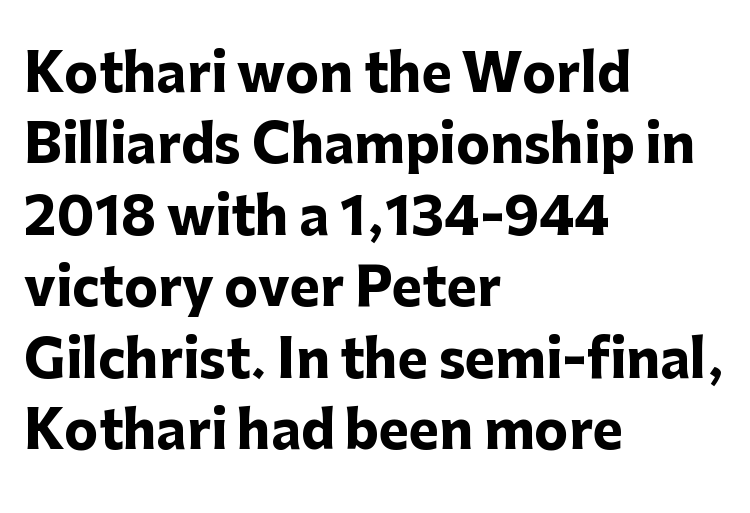
Q: Is the text bold? A: Yes.
Q: Is the text italic (slanted)? A: No, it is upright.
Q: Is the typeface a serif or a sans-serif typeface? A: Sans-serif.
Q: Is the text underlined? A: No.
Q: How is the paragraph aligned? A: Left-aligned.
Q: Is the spacing between letters normal or unusually wide? A: Normal.
Q: Is the spacing between lines tight, normal or loose? A: Normal.
Q: Width (condensed, normal, or wide)? A: Normal.
Q: Stroke contrast? A: Low.
Q: x-height? A: Medium.
Q: Monospaced? A: No.
